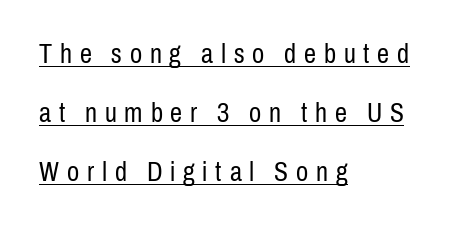
Q: Is the text bold? A: No.
Q: Is the text italic (slanted)? A: No, it is upright.
Q: Is the text underlined? A: Yes.
Q: How is the paragraph aligned? A: Left-aligned.
Q: Is the spacing between letters normal or unusually wide? A: Unusually wide.
Q: Is the spacing between lines tight, normal or loose? A: Loose.
